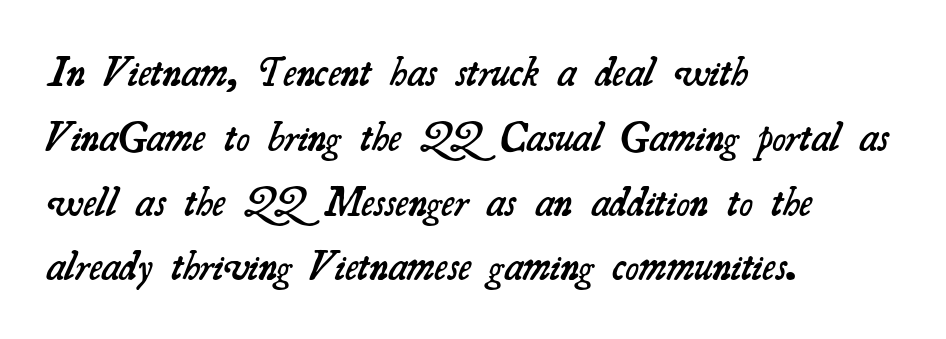
The image shows 41 px semibold serif type; set left-aligned, normal line spacing (1.58x), normal letter spacing, not underlined; medium stroke contrast and a small x-height.
